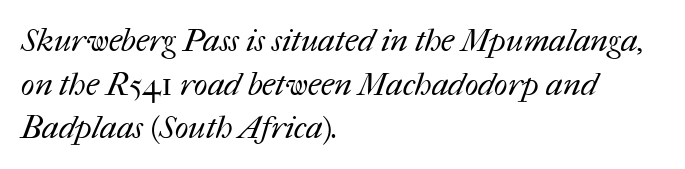
Q: Is the text bold? A: No.
Q: Is the text underlined? A: No.
Q: How is the paragraph aligned? A: Left-aligned.
Q: Is the spacing between letters normal or unusually wide? A: Normal.
Q: Is the spacing between lines tight, normal or loose? A: Normal.
Q: Width (condensed, normal, or wide)? A: Normal.
Q: Stroke contrast? A: Medium.
Q: x-height? A: Medium.
Q: Monospaced? A: No.
